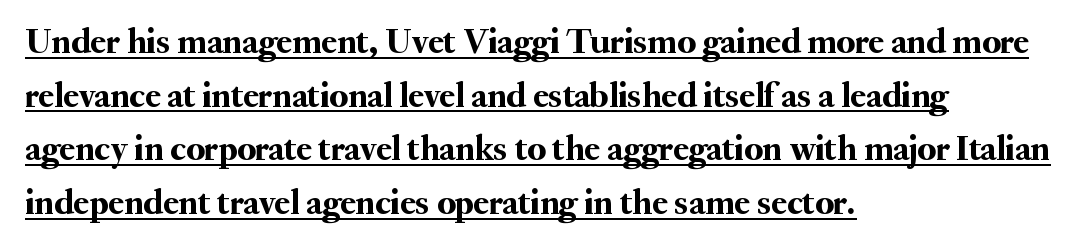
The image shows 36 px serif type, upright; set left-aligned, normal line spacing (1.49x), normal letter spacing, underlined; medium stroke contrast and a small x-height.
